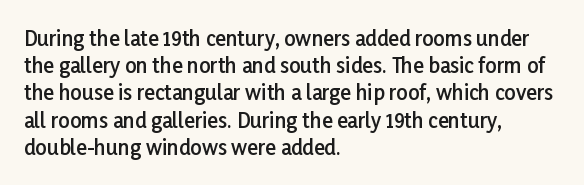
The image shows 20 px text type, upright; set left-aligned, normal line spacing (1.36x), normal letter spacing, not underlined.
